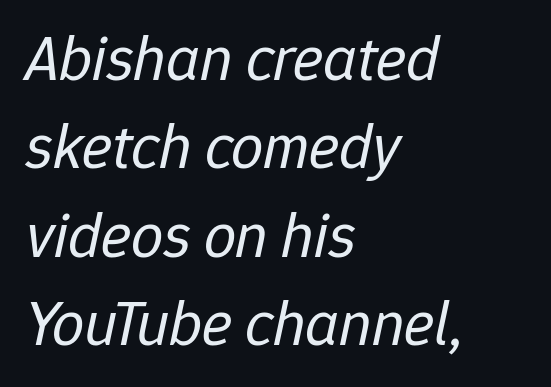
Q: Is the text bold? A: No.
Q: Is the text italic (slanted)? A: Yes, it leans right by about 12 degrees.
Q: Is the text underlined? A: No.
Q: How is the paragraph aligned? A: Left-aligned.
Q: Is the spacing between letters normal or unusually wide? A: Normal.
Q: Is the spacing between lines tight, normal or loose? A: Normal.
Q: Width (condensed, normal, or wide)? A: Normal.
Q: Stroke contrast? A: Low.
Q: x-height? A: Medium.
Q: Monospaced? A: No.
